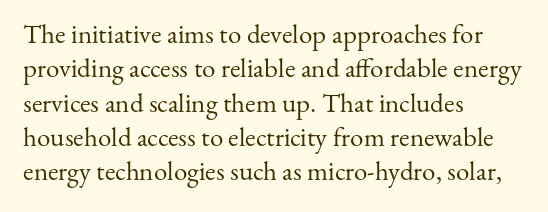
{"italic": "no", "bold": "no", "underline": "no", "align": "left", "line_spacing": "normal", "line_spacing_ratio": 1.27, "letter_spacing": "normal", "letter_spacing_em": 0.0, "glyph_px": 27}
